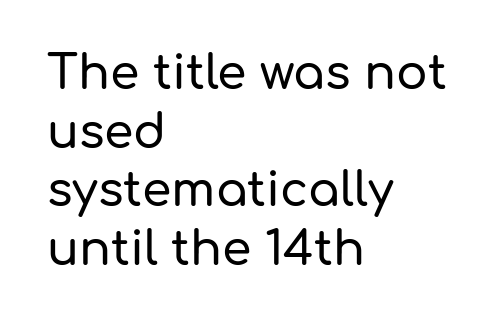
{"serif": "no", "italic": "no", "width": "normal", "stroke_contrast": "low", "x_height": "medium", "monospaced": "no", "underline": "no", "align": "left", "line_spacing": "normal", "line_spacing_ratio": 1.25, "letter_spacing": "normal", "letter_spacing_em": 0.0, "glyph_px": 47}
